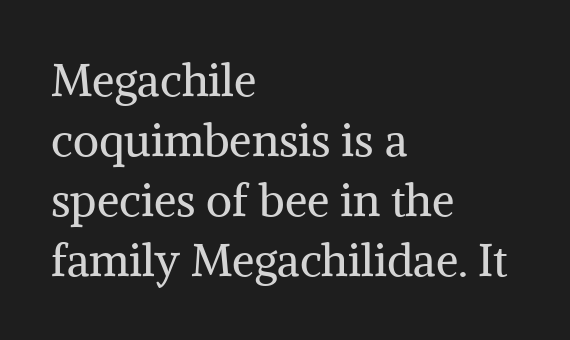
Q: Is the text bold? A: No.
Q: Is the text italic (slanted)? A: No, it is upright.
Q: Is the typeface a serif or a sans-serif typeface? A: Serif.
Q: Is the text underlined? A: No.
Q: How is the paragraph aligned? A: Left-aligned.
Q: Is the spacing between letters normal or unusually wide? A: Normal.
Q: Is the spacing between lines tight, normal or loose? A: Normal.
Q: Width (condensed, normal, or wide)? A: Normal.
Q: Stroke contrast? A: Medium.
Q: x-height? A: Medium.
Q: Monospaced? A: No.
